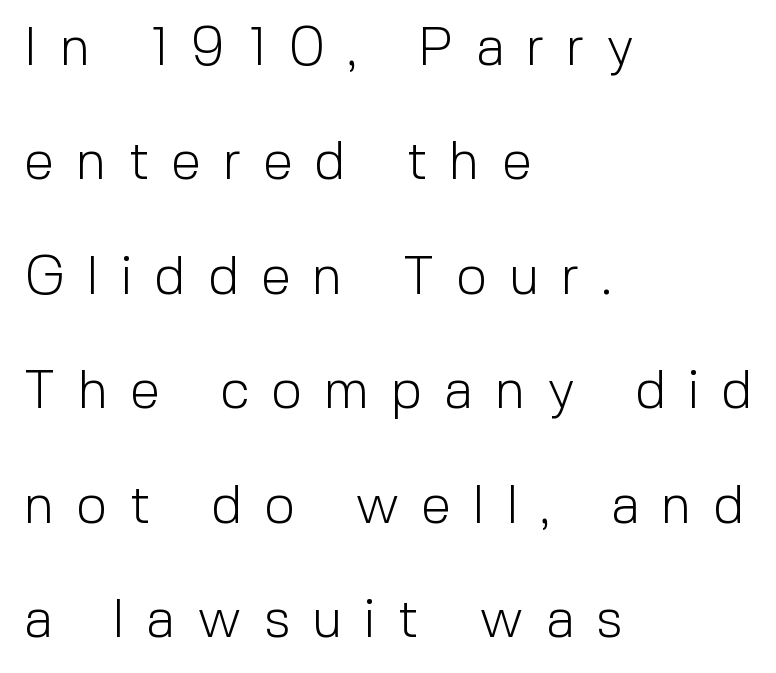
{"serif": "no", "italic": "no", "bold": "no", "weight": "light", "width": "normal", "x_height": "medium", "monospaced": "no", "underline": "no", "align": "left", "line_spacing": "loose", "line_spacing_ratio": 2.12, "letter_spacing": "wide", "letter_spacing_em": 0.41, "glyph_px": 54}
